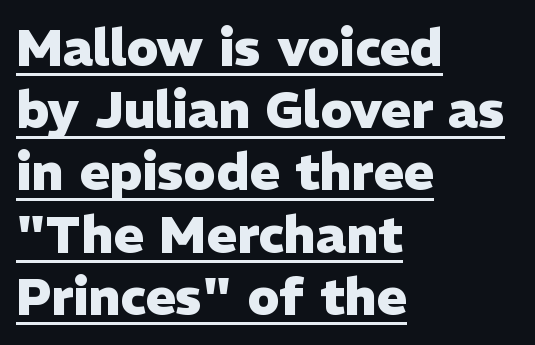
{"serif": "no", "italic": "no", "bold": "yes", "weight": "heavy", "width": "normal", "stroke_contrast": "low", "x_height": "medium", "monospaced": "no", "underline": "yes", "align": "left", "line_spacing_ratio": 1.22, "letter_spacing": "normal", "letter_spacing_em": 0.0, "glyph_px": 51}
